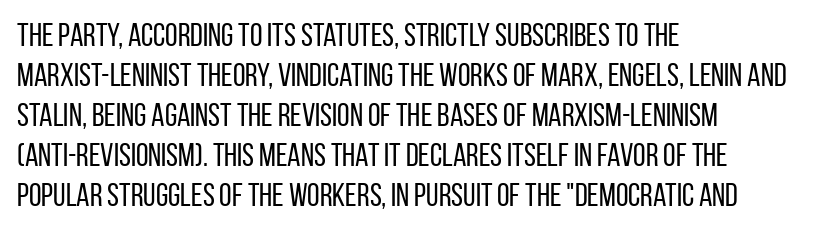
Q: Is the text bold? A: No.
Q: Is the text italic (slanted)? A: No, it is upright.
Q: Is the typeface a serif or a sans-serif typeface? A: Sans-serif.
Q: Is the text underlined? A: No.
Q: How is the paragraph aligned? A: Left-aligned.
Q: Is the spacing between letters normal or unusually wide? A: Normal.
Q: Is the spacing between lines tight, normal or loose? A: Normal.
Q: Width (condensed, normal, or wide)? A: Condensed.
Q: Stroke contrast? A: Low.
Q: x-height? A: Large.
Q: Monospaced? A: No.
